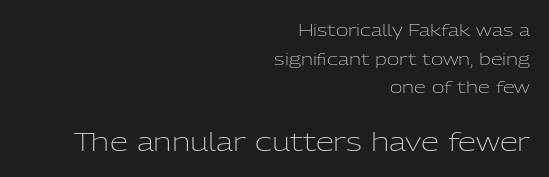
{"italic": "no", "bold": "no", "underline": "no", "align": "right", "line_spacing": "normal", "line_spacing_ratio": 1.68, "letter_spacing": "normal", "letter_spacing_em": 0.0, "larger_block": "second", "size_ratio": 1.53, "glyph_px": 26}
